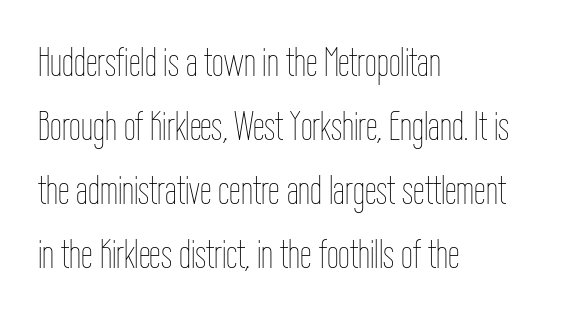
The image shows 42 px thin, condensed type, upright; set left-aligned, normal line spacing (1.52x), normal letter spacing, not underlined; low stroke contrast and a medium x-height.
